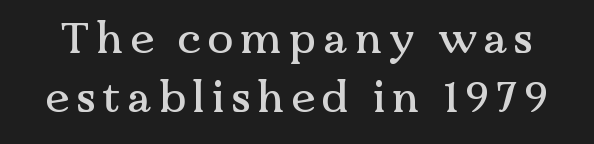
Q: Is the text italic (slanted)? A: No, it is upright.
Q: Is the typeface a serif or a sans-serif typeface? A: Serif.
Q: Is the text underlined? A: No.
Q: Is the spacing between lines tight, normal or loose? A: Normal.
Q: Width (condensed, normal, or wide)? A: Normal.
Q: Stroke contrast? A: Medium.
Q: x-height? A: Medium.
Q: Monospaced? A: No.
